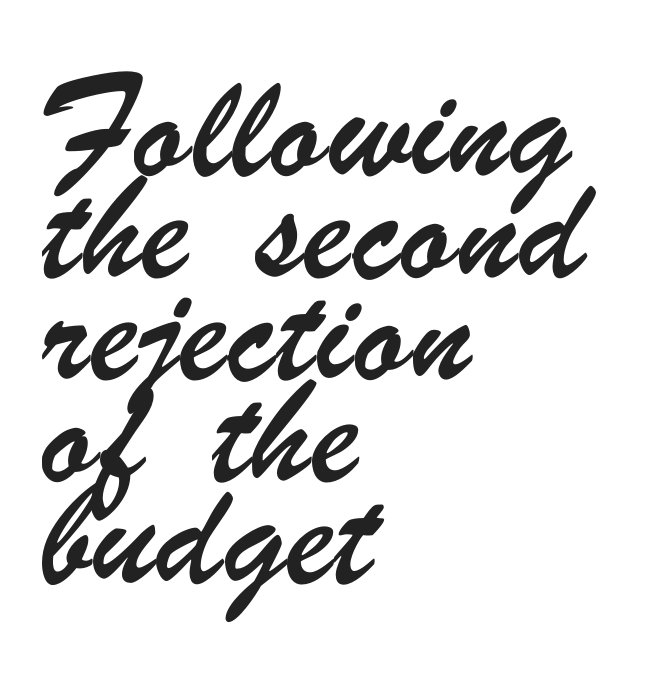
The image shows 65 px condensed sans-serif type; set left-aligned, normal line spacing (1.57x), normal letter spacing, not underlined; low stroke contrast and a small x-height.
